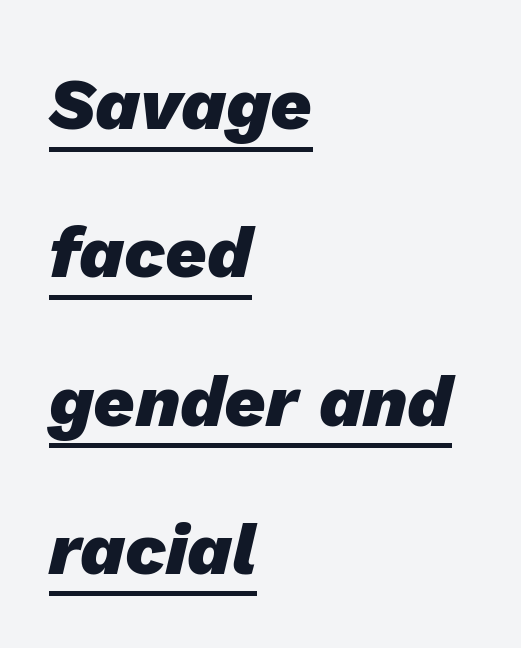
Q: Is the text bold? A: Yes.
Q: Is the text italic (slanted)? A: Yes, it leans right by about 13 degrees.
Q: Is the text underlined? A: Yes.
Q: How is the paragraph aligned? A: Left-aligned.
Q: Is the spacing between letters normal or unusually wide? A: Normal.
Q: Is the spacing between lines tight, normal or loose? A: Loose.
Q: Width (condensed, normal, or wide)? A: Normal.
Q: Stroke contrast? A: Low.
Q: x-height? A: Medium.
Q: Monospaced? A: No.
